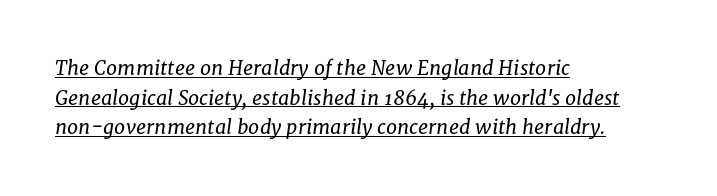
The image shows 20 px text type, italic (leaning right); set left-aligned, normal line spacing (1.48x), normal letter spacing, underlined.
